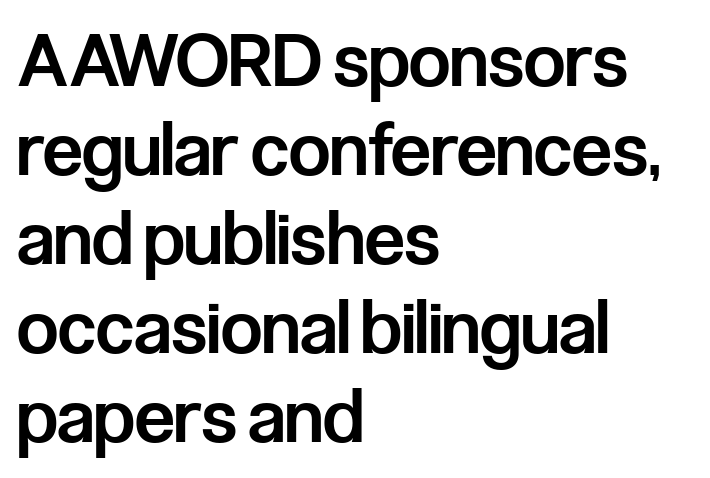
Spacing verdict: proportional, widths tailored to each character. No italicization has been applied; the sample stays upright. Teacher's note: observe the even left margin — that is flush-left alignment. The glyphs are unaccompanied by any horizontal stroke below them.
